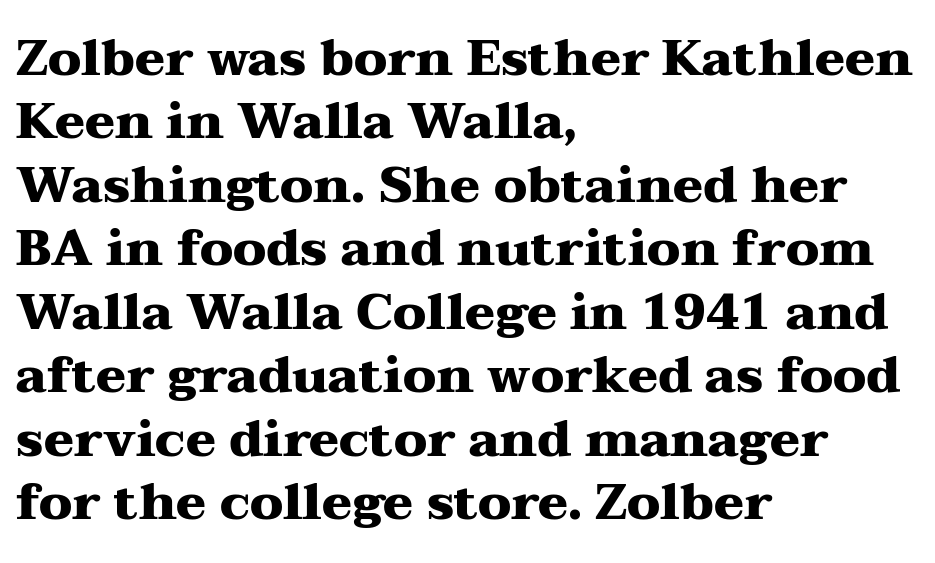
A typesetter would call this proportional, since set widths differ per character. Compared with typical body copy, the letter spacing here is the same. Stroke terminals: seriffed. Rule under the text: the space is simply empty. The specimen reads as upright at a glance.
